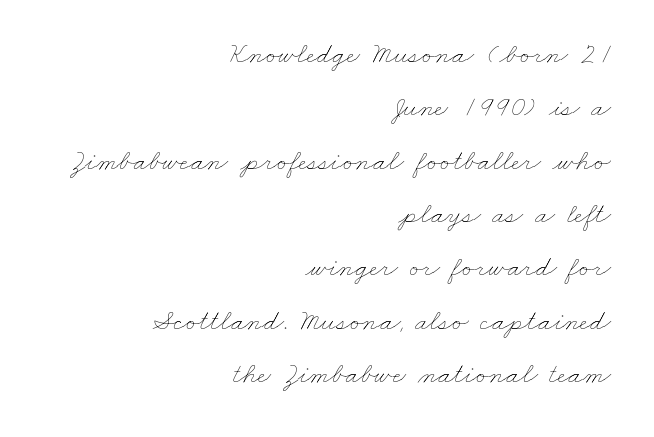
The image shows 29 px thin, wide type; set right-aligned, line spacing 1.84x, normal letter spacing, not underlined; low stroke contrast and a small x-height.
